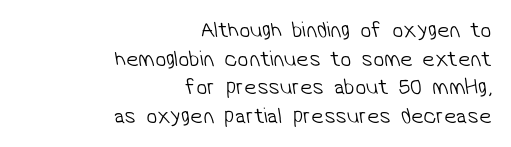
Compared with a flush-left layout, this one pins lines to the opposite, right side. If you measured baseline to baseline, you'd find a middling distance. Compared with typical body copy, the letter spacing here is the same. Summary of weight: not heavy and not bold. Decoration check: the copy has no underline.
